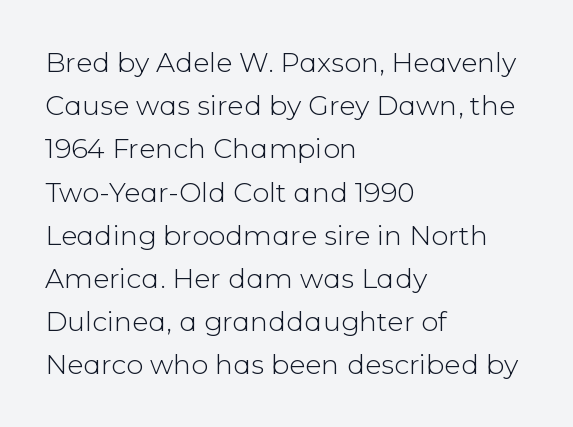
Q: Is the text bold? A: No.
Q: Is the text italic (slanted)? A: No, it is upright.
Q: Is the text underlined? A: No.
Q: How is the paragraph aligned? A: Left-aligned.
Q: Is the spacing between letters normal or unusually wide? A: Normal.
Q: Is the spacing between lines tight, normal or loose? A: Normal.
